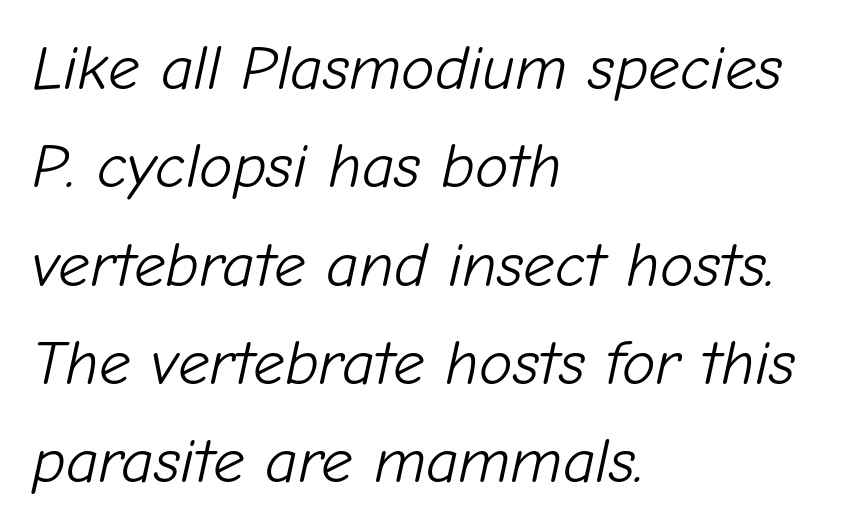
A classic flush-left, rag-right setting is used for this passage. Observe the lean: these are italic letterforms. Honestly, the row spacing looks completely unremarkable. The typeface has the unassuming heft of standard copy or less. The letterforms sit shoulder to shoulder at normal distance.
